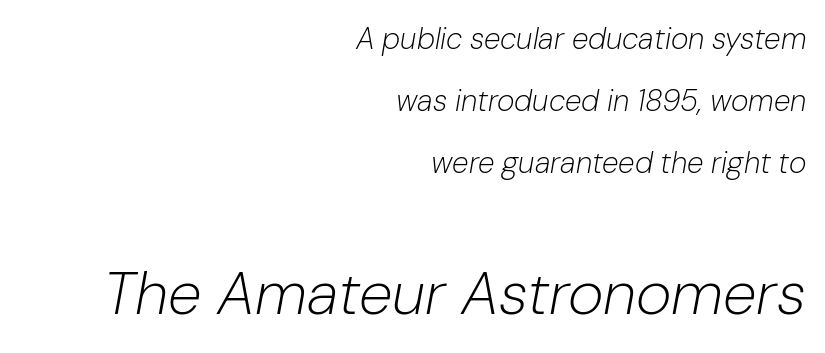
Proportional: the letters do not fall into vertical columns. Any mark beneath the type? The region is blank. The emphasis by scale lands on block number two, below. Airy leading.
